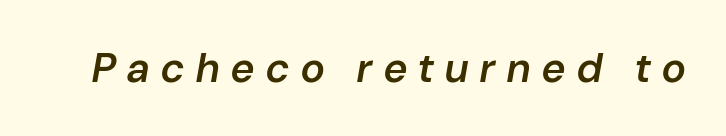
Tall strokes in this sample are angled rather than plumb. A fair bit of extra ink — the face is semibold, not bold. A clean baseline with only descenders dipping below it. Note the varied advance widths — an 'i' is clearly narrower than an 'm'. The tracking reads as deliberately expanded to a designer's eye.
